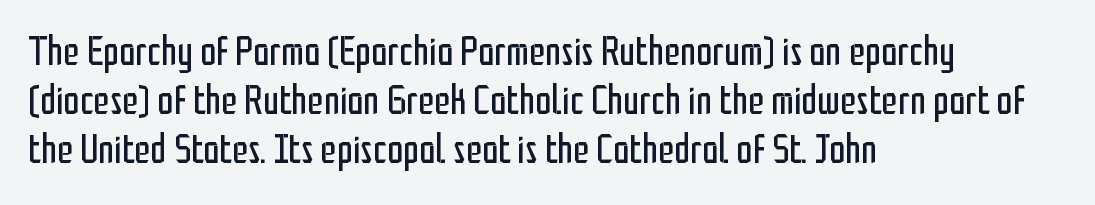
Q: Is the text bold? A: No.
Q: Is the text italic (slanted)? A: No, it is upright.
Q: Is the typeface a serif or a sans-serif typeface? A: Sans-serif.
Q: Is the text underlined? A: No.
Q: How is the paragraph aligned? A: Left-aligned.
Q: Is the spacing between letters normal or unusually wide? A: Normal.
Q: Width (condensed, normal, or wide)? A: Condensed.
Q: Stroke contrast? A: Low.
Q: x-height? A: Medium.
Q: Monospaced? A: No.
